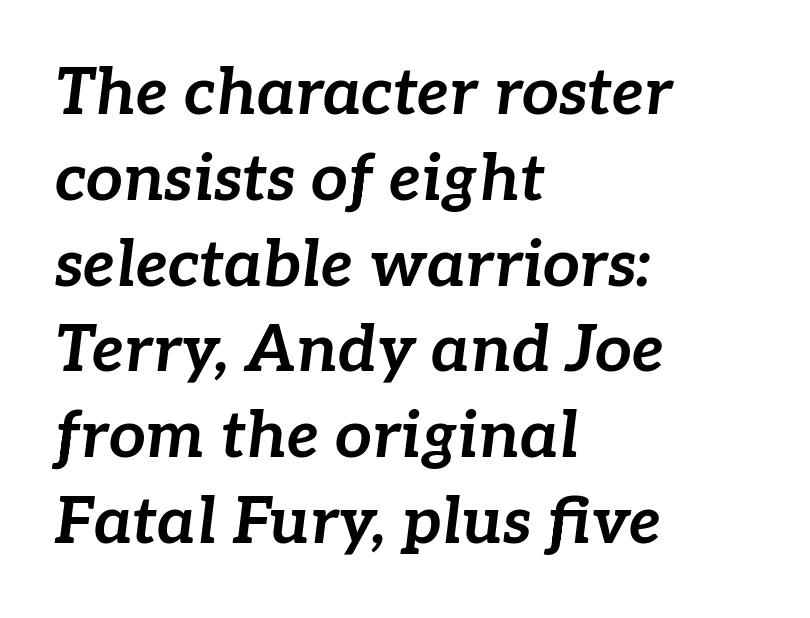
Q: Is the text bold? A: Yes.
Q: Is the text italic (slanted)? A: Yes, it leans right by about 7 degrees.
Q: Is the text underlined? A: No.
Q: How is the paragraph aligned? A: Left-aligned.
Q: Is the spacing between letters normal or unusually wide? A: Normal.
Q: Is the spacing between lines tight, normal or loose? A: Normal.
Q: Width (condensed, normal, or wide)? A: Normal.
Q: Stroke contrast? A: Low.
Q: x-height? A: Medium.
Q: Monospaced? A: No.
